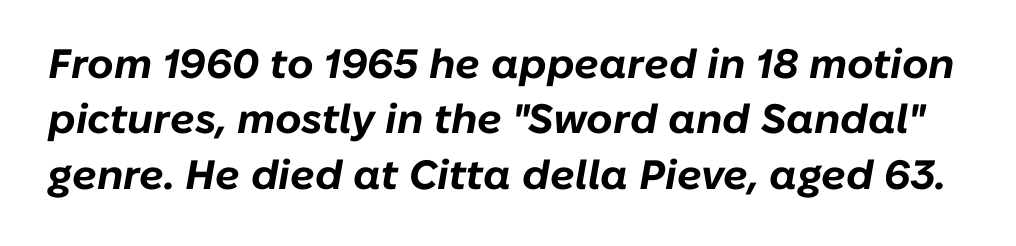
The image shows 41 px bold type, italic (leaning right); set normal line spacing (1.35x), normal letter spacing, not underlined; low stroke contrast and a medium x-height.
